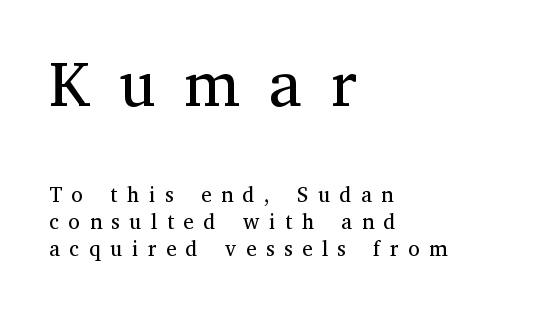
Q: Is the text bold? A: No.
Q: Is the text italic (slanted)? A: No, it is upright.
Q: Is the typeface a serif or a sans-serif typeface? A: Serif.
Q: Is the text underlined? A: No.
Q: How is the paragraph aligned? A: Left-aligned.
Q: Is the spacing between letters normal or unusually wide? A: Unusually wide.
Q: Is the spacing between lines tight, normal or loose? A: Normal.
Q: Which block of text is set in a larger size, the first (top) or the second (bottom)? A: The first (top) one.
Q: Width (condensed, normal, or wide)? A: Normal.
Q: Stroke contrast? A: Medium.
Q: x-height? A: Medium.
Q: Monospaced? A: No.
